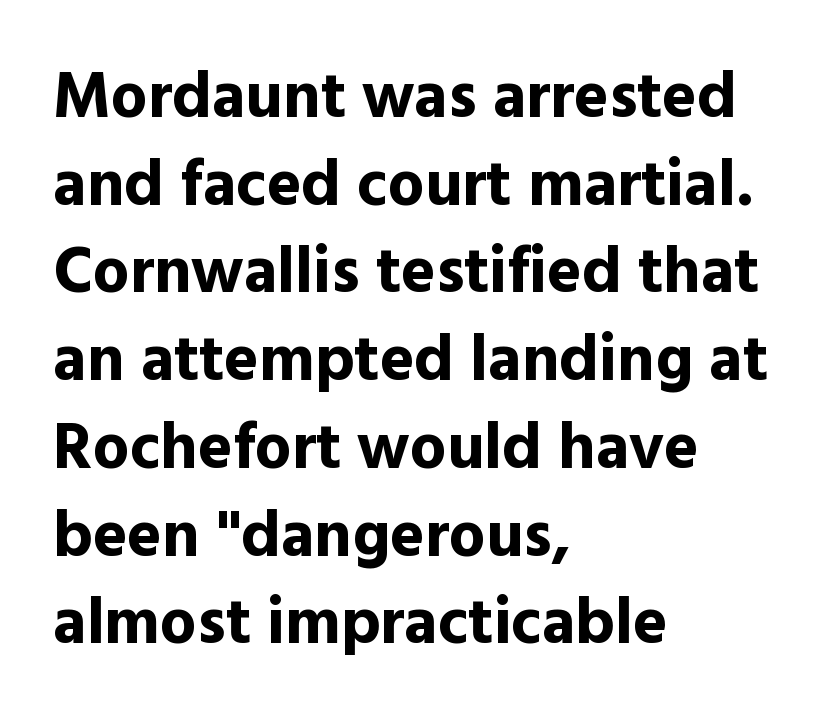
Note the varied advance widths — an 'i' is clearly narrower than an 'm'. Glyph-to-glyph distance matches everyday printed text. In CSS terms this would be text-align: left. It's the straight-up-and-down kind of type. Words float on clear page, feet unadorned.
